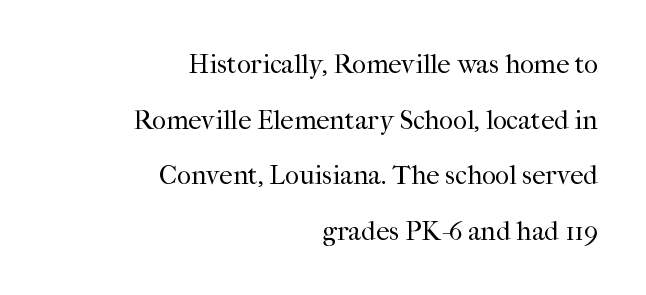
A bare baseline throughout the passage. Leftover space on each line is placed entirely before the opening word. If you measured baseline to baseline, you'd find a long distance. Does extra space separate the letters? No, they use regular spacing.
